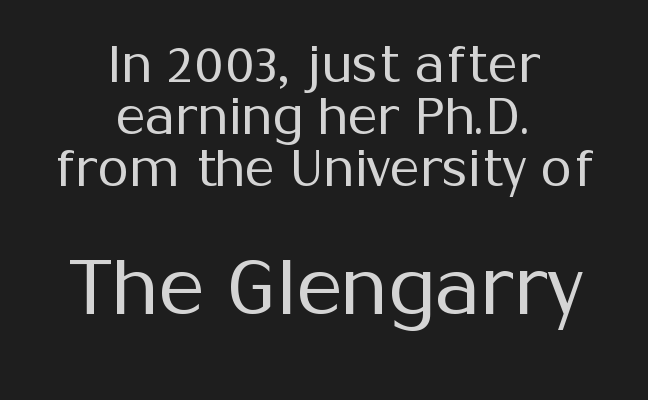
{"serif": "no", "italic": "no", "bold": "no", "weight": "regular", "width": "normal", "stroke_contrast": "medium", "x_height": "medium", "monospaced": "no", "underline": "no", "align": "center", "line_spacing": "tight", "line_spacing_ratio": 1.02, "letter_spacing": "normal", "letter_spacing_em": 0.0, "larger_block": "second", "size_ratio": 1.51, "glyph_px": 77}
